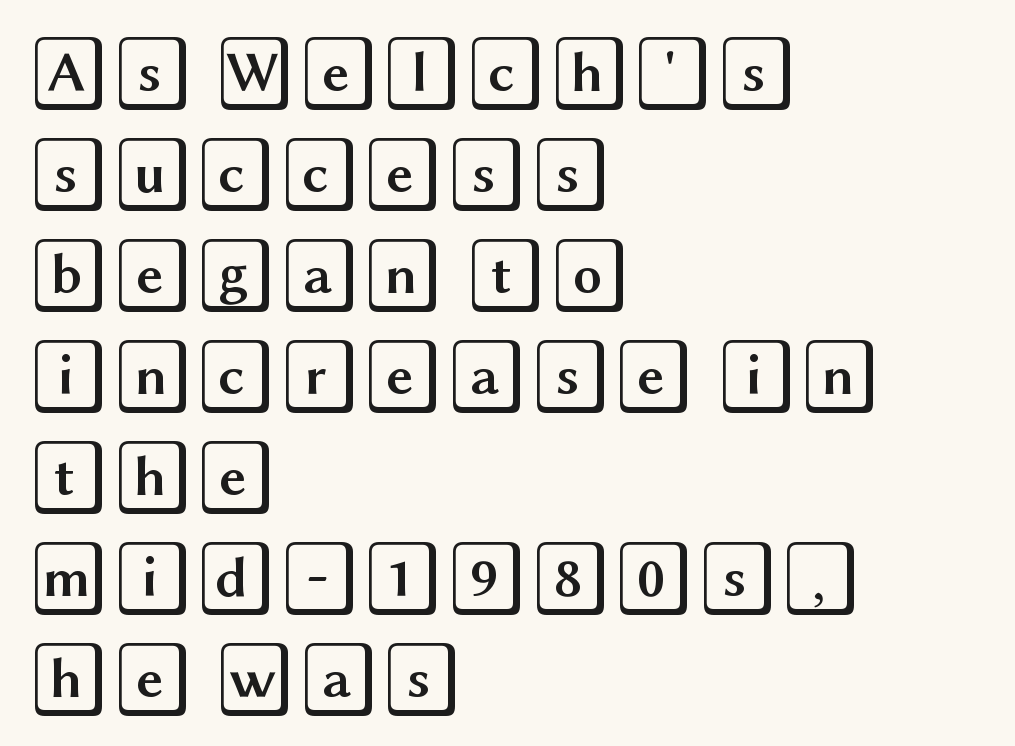
The image shows 76 px wide type, upright; set left-aligned, normal line spacing (1.33x), normal letter spacing, not underlined; a large x-height.
